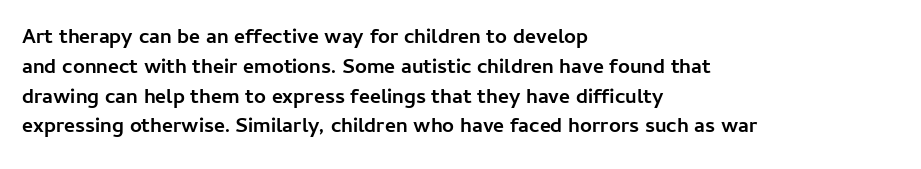
Q: Is the text bold? A: Yes.
Q: Is the text italic (slanted)? A: No, it is upright.
Q: Is the text underlined? A: No.
Q: How is the paragraph aligned? A: Left-aligned.
Q: Is the spacing between letters normal or unusually wide? A: Normal.
Q: Is the spacing between lines tight, normal or loose? A: Normal.
